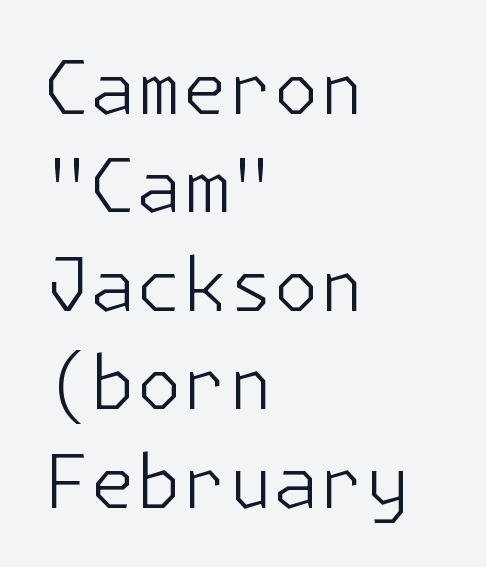
{"serif": "no", "italic": "no", "bold": "no", "weight": "light", "width": "normal", "stroke_contrast": "low", "x_height": "medium", "underline": "no", "align": "left", "line_spacing": "normal", "line_spacing_ratio": 1.33, "letter_spacing": "normal", "letter_spacing_em": 0.0, "glyph_px": 74}
